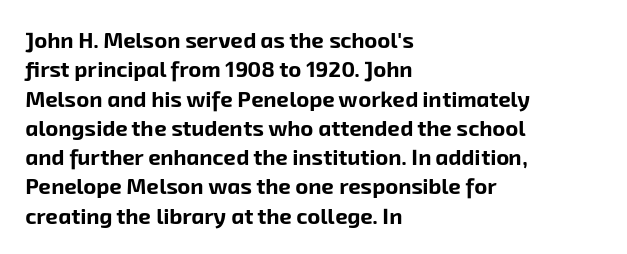
The image shows 22 px bold type; set left-aligned, normal line spacing (1.33x), normal letter spacing, not underlined.
